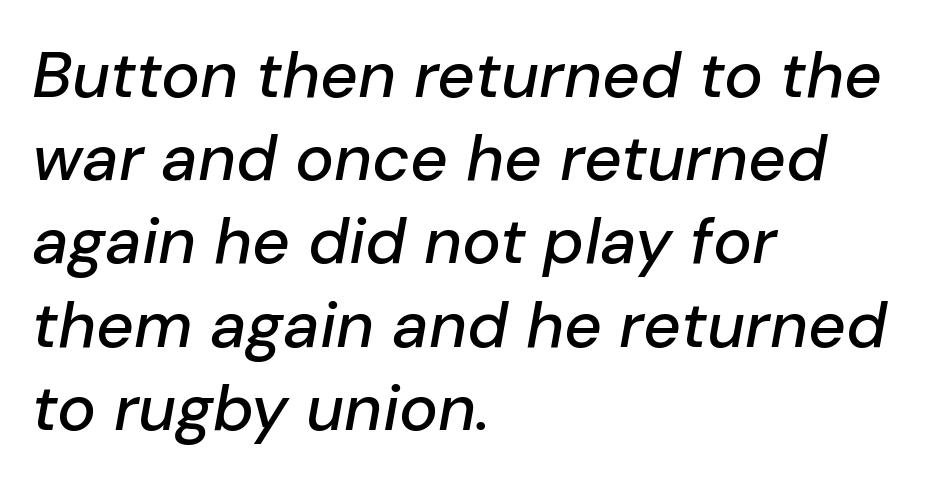
{"italic": "yes", "lean": "right", "slant_degrees": 10, "width": "normal", "stroke_contrast": "low", "x_height": "medium", "monospaced": "no", "underline": "no", "align": "left", "line_spacing": "normal", "line_spacing_ratio": 1.28, "letter_spacing": "normal", "letter_spacing_em": 0.0, "glyph_px": 65}
